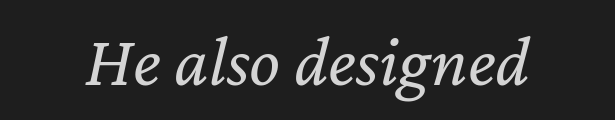
{"italic": "yes", "lean": "right", "slant_degrees": 12, "bold": "no", "weight": "regular", "width": "normal", "stroke_contrast": "low", "x_height": "medium", "monospaced": "no", "underline": "no", "letter_spacing": "normal", "letter_spacing_em": 0.0, "glyph_px": 73}
